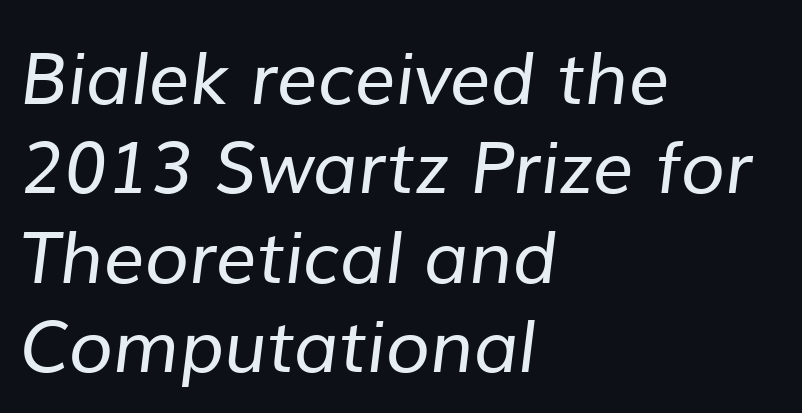
Weight class: somewhere from thin through regular. The passage shown is not underscored anywhere. The rendering anchors every line to the left-hand side. A typesetter would call this zero additional tracking. Typographically, this falls in the sans-serif category. Spacing verdict: proportional, widths tailored to each character.
